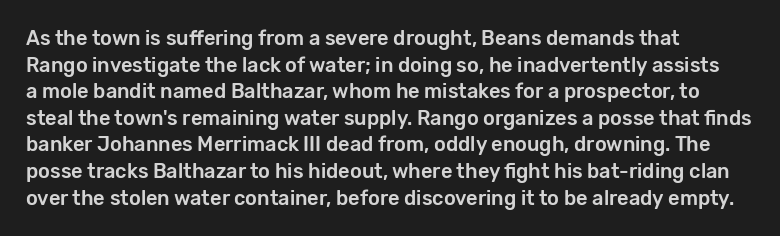
Which margin do the lines hug? The left one — the right edge is uneven. Do the letters lean? They stand straight. Students, note that the glyphs here touch the page at normal intervals. The block of text has a typical density, with ordinary space between rows. Unmarked baselines from the first word to the last.
